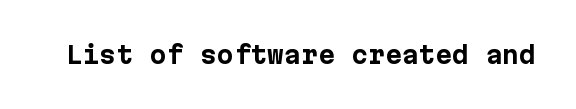
What stands out about the letter spacing? Nothing — it is the standard amount. Upright lettering throughout. Bold? Absolutely — the strokes are thick and heavy. The glyphs are unaccompanied by any horizontal stroke below them.
